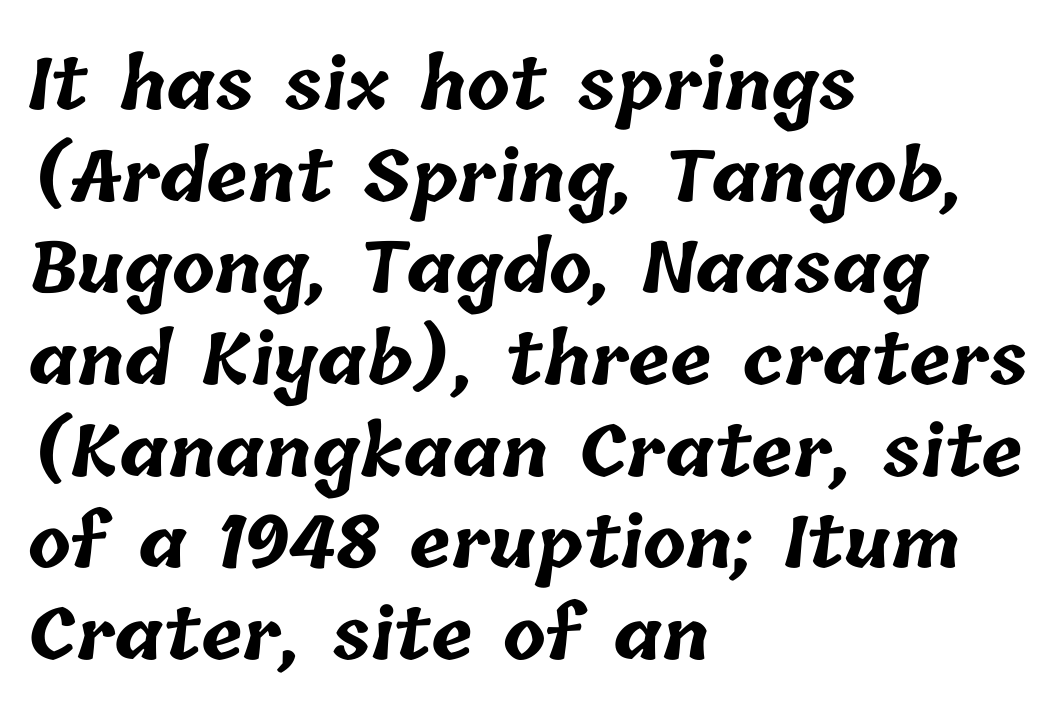
The image shows 70 px bold type; set left-aligned, normal line spacing (1.31x), normal letter spacing, not underlined; low stroke contrast and a medium x-height.
